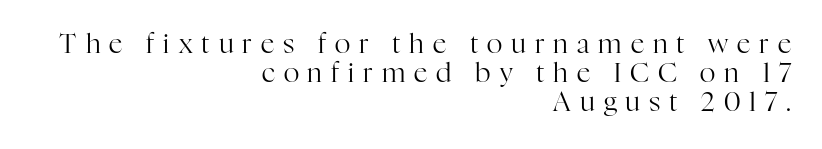
{"italic": "no", "bold": "no", "underline": "no", "align": "right", "line_spacing": "tight", "line_spacing_ratio": 1.08, "letter_spacing": "wide", "letter_spacing_em": 0.33, "glyph_px": 27}
